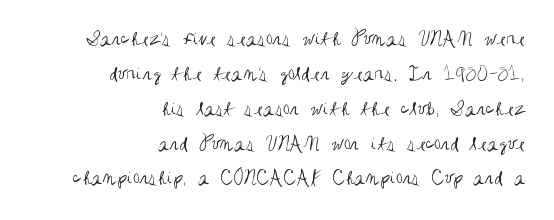
{"bold": "no", "underline": "no", "align": "right", "line_spacing": "normal", "line_spacing_ratio": 1.66, "letter_spacing": "normal", "letter_spacing_em": 0.0, "glyph_px": 21}
